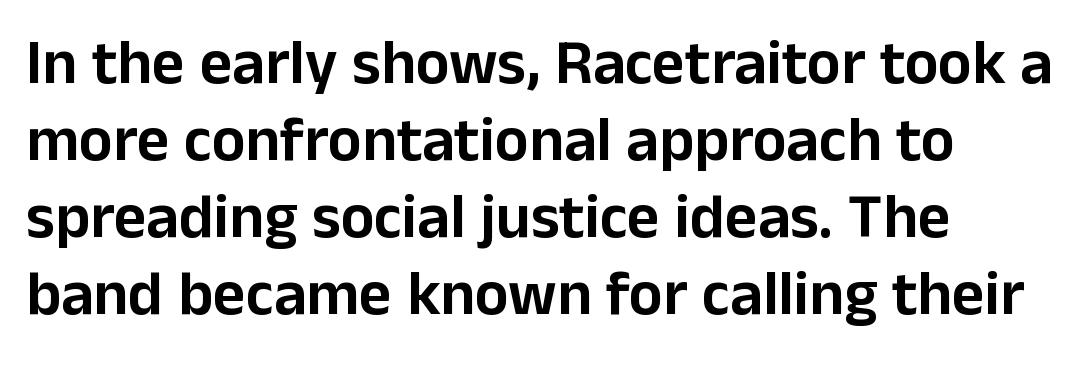
{"serif": "no", "italic": "no", "width": "normal", "stroke_contrast": "low", "x_height": "medium", "monospaced": "no", "underline": "no", "align": "left", "line_spacing_ratio": 1.22, "letter_spacing": "normal", "letter_spacing_em": 0.0, "glyph_px": 63}
